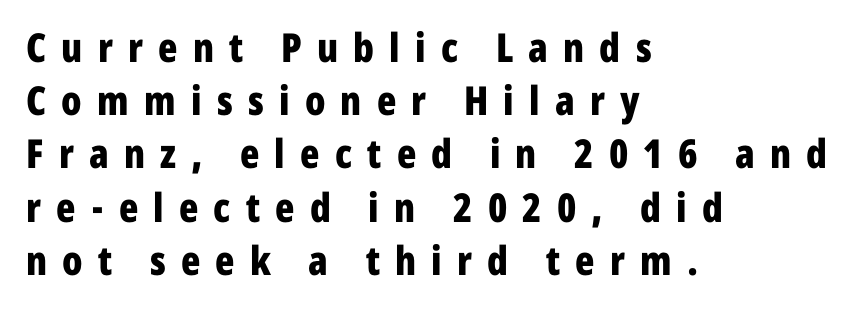
{"serif": "no", "italic": "no", "bold": "yes", "weight": "bold", "width": "condensed", "stroke_contrast": "low", "x_height": "medium", "monospaced": "no", "underline": "no", "align": "left", "line_spacing": "normal", "line_spacing_ratio": 1.33, "letter_spacing": "wide", "letter_spacing_em": 0.38, "glyph_px": 40}
